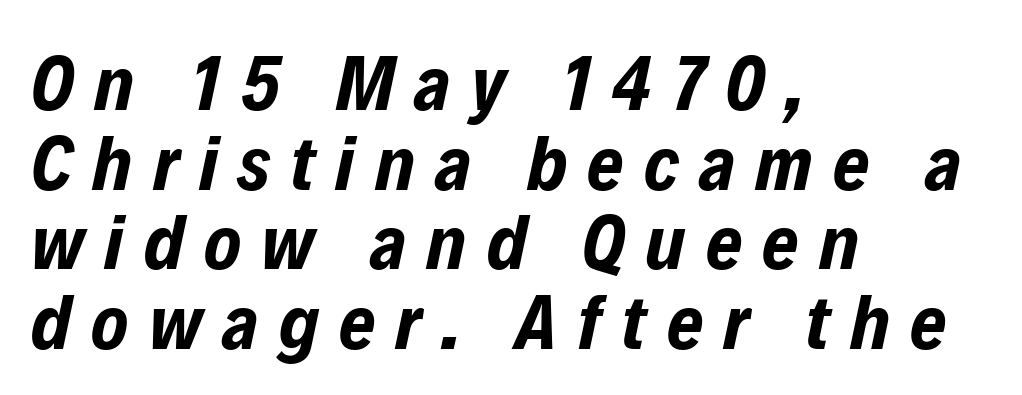
{"italic": "yes", "lean": "right", "slant_degrees": 12, "bold": "yes", "weight": "bold", "width": "condensed", "stroke_contrast": "low", "x_height": "medium", "monospaced": "no", "underline": "no", "align": "left", "line_spacing": "tight", "line_spacing_ratio": 1.02, "letter_spacing": "wide", "letter_spacing_em": 0.26, "glyph_px": 78}
